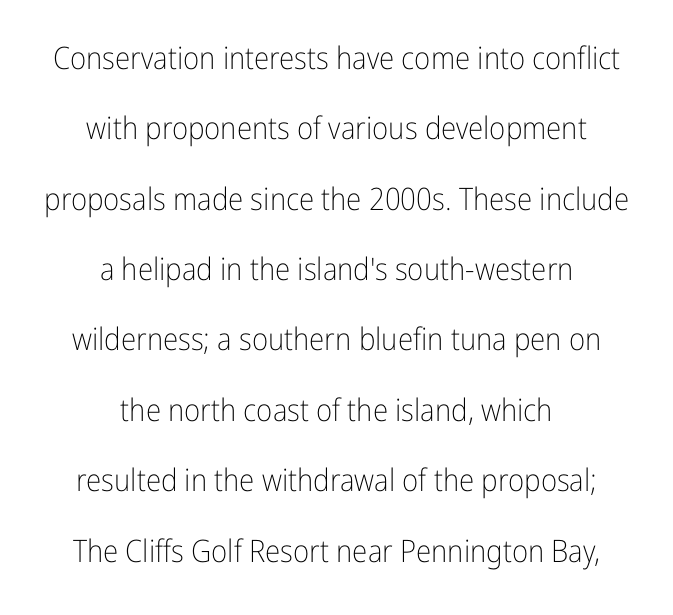
The image shows 31 px light, condensed sans-serif type, upright; set centered, loose line spacing (2.27x), normal letter spacing, not underlined; low stroke contrast and a medium x-height.
